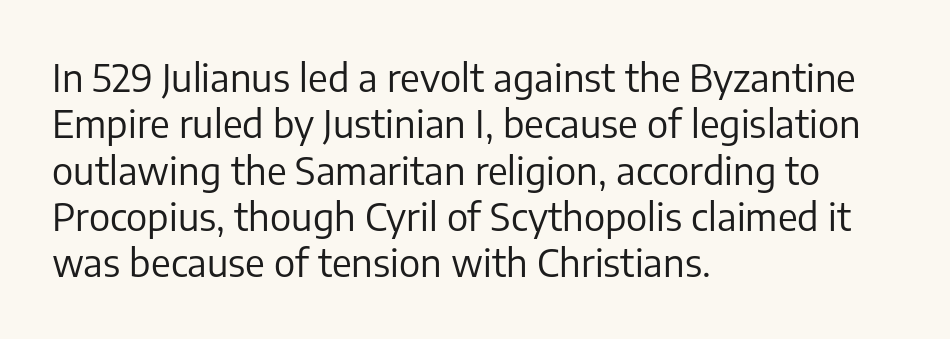
Q: Is the text bold? A: No.
Q: Is the text italic (slanted)? A: No, it is upright.
Q: Is the typeface a serif or a sans-serif typeface? A: Sans-serif.
Q: Is the text underlined? A: No.
Q: How is the paragraph aligned? A: Left-aligned.
Q: Is the spacing between letters normal or unusually wide? A: Normal.
Q: Width (condensed, normal, or wide)? A: Normal.
Q: Stroke contrast? A: Low.
Q: x-height? A: Medium.
Q: Monospaced? A: No.
